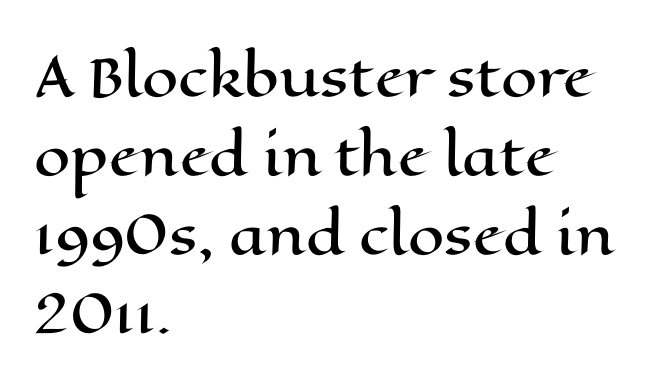
{"italic": "no", "width": "wide", "stroke_contrast": "high", "x_height": "medium", "monospaced": "no", "underline": "no", "align": "left", "line_spacing": "normal", "line_spacing_ratio": 1.52, "letter_spacing": "normal", "letter_spacing_em": 0.0, "glyph_px": 52}
